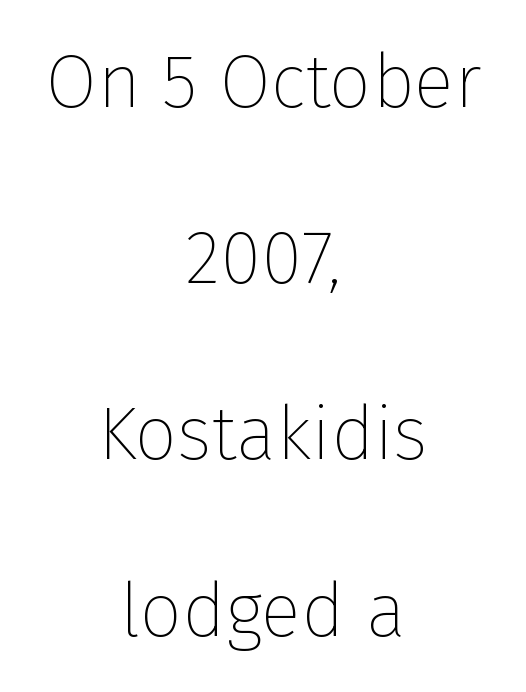
The image shows 75 px thin sans-serif type, upright; set centered, loose line spacing (2.35x), normal letter spacing, not underlined; low stroke contrast and a medium x-height.
